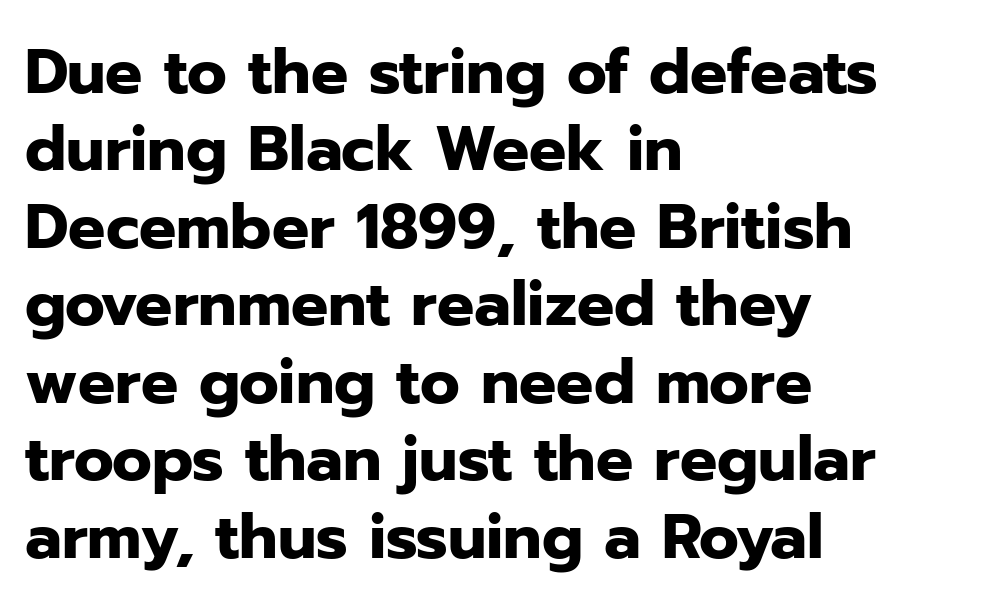
Notice how the passage keeps a crisp vertical edge on the left only. This sample uses plain, unmodified letter spacing. These lines are rendered in a variable-pitch font. Nope, no serifs anywhere on these letters.
